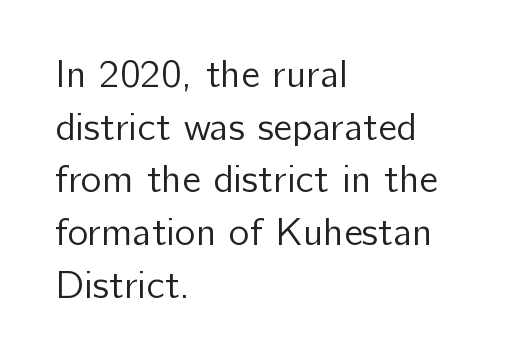
The image shows 39 px regular-weight sans-serif type, upright; set left-aligned, normal line spacing (1.35x), normal letter spacing, not underlined; low stroke contrast and a medium x-height.
